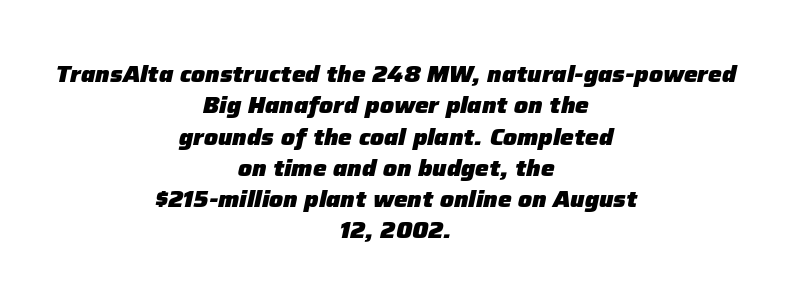
Q: Is the text bold? A: Yes.
Q: Is the text italic (slanted)? A: Yes, it leans right by about 12 degrees.
Q: Is the text underlined? A: No.
Q: How is the paragraph aligned? A: Centered.
Q: Is the spacing between letters normal or unusually wide? A: Normal.
Q: Is the spacing between lines tight, normal or loose? A: Normal.
